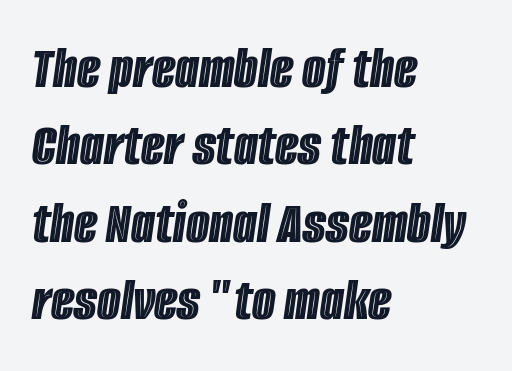
Q: Is the text italic (slanted)? A: Yes, it leans right by about 8 degrees.
Q: Is the text underlined? A: No.
Q: How is the paragraph aligned? A: Left-aligned.
Q: Is the spacing between letters normal or unusually wide? A: Normal.
Q: Is the spacing between lines tight, normal or loose? A: Normal.
Q: Width (condensed, normal, or wide)? A: Condensed.
Q: x-height? A: Large.
Q: Monospaced? A: No.
